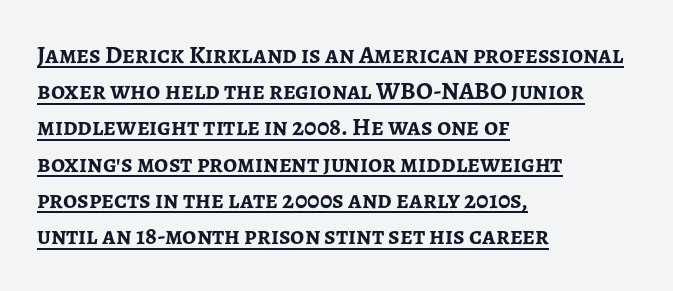
The image shows 25 px bold type, upright; set left-aligned, normal line spacing (1.45x), normal letter spacing, underlined.
